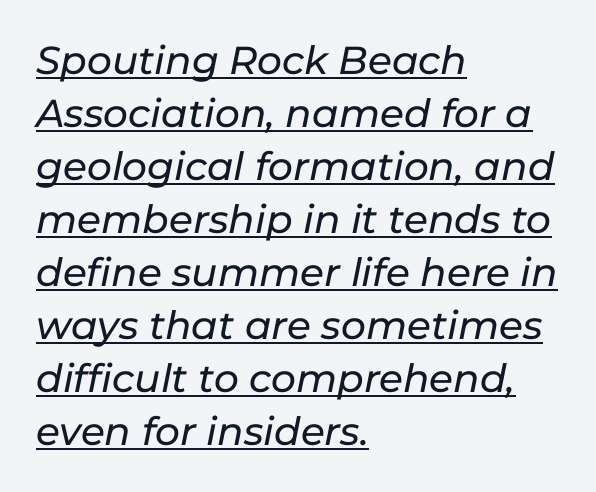
The image shows 39 px text type, italic (leaning right); set left-aligned, normal line spacing (1.36x), normal letter spacing, underlined; low stroke contrast and a medium x-height.
